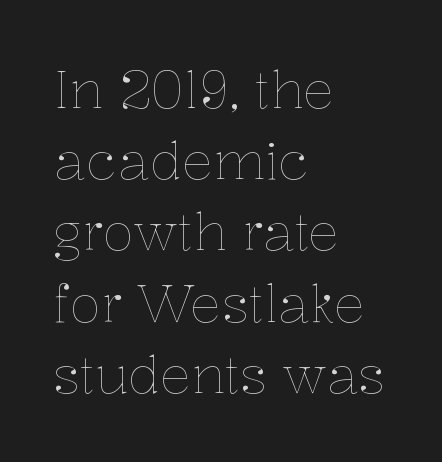
Heft: none added — not bold. Each new line begins a customary step beneath the previous one. Characters remain perfectly vertical along every line. The passage is arranged the way most books set body copy — flush left. Tracking value appears to be zero — textbook default spacing. The face used here is proportionally spaced, like ordinary book or web type.
